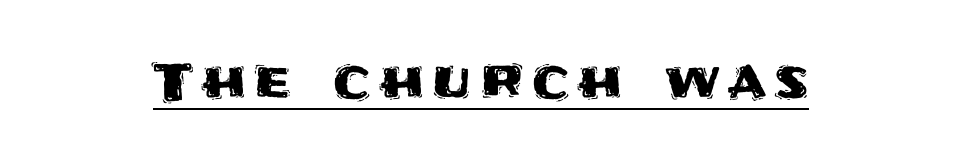
{"serif": "no", "italic": "no", "width": "normal", "stroke_contrast": "medium", "x_height": "large", "monospaced": "no", "underline": "yes", "glyph_px": 52}
